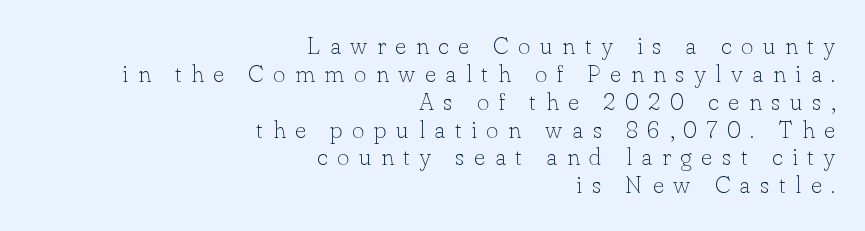
The image shows 24 px text type, upright; set right-aligned, line spacing 1.16x, unusually wide letter spacing (+0.4 em), not underlined.
